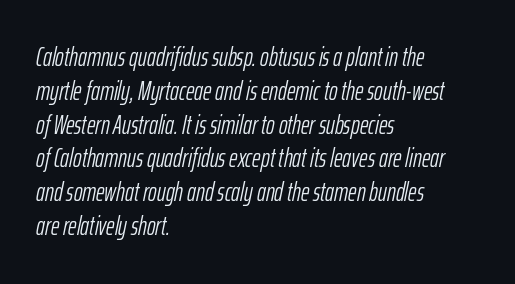
The image shows 26 px text type, italic (leaning right); set left-aligned, normal line spacing (1.3x), normal letter spacing, not underlined.
